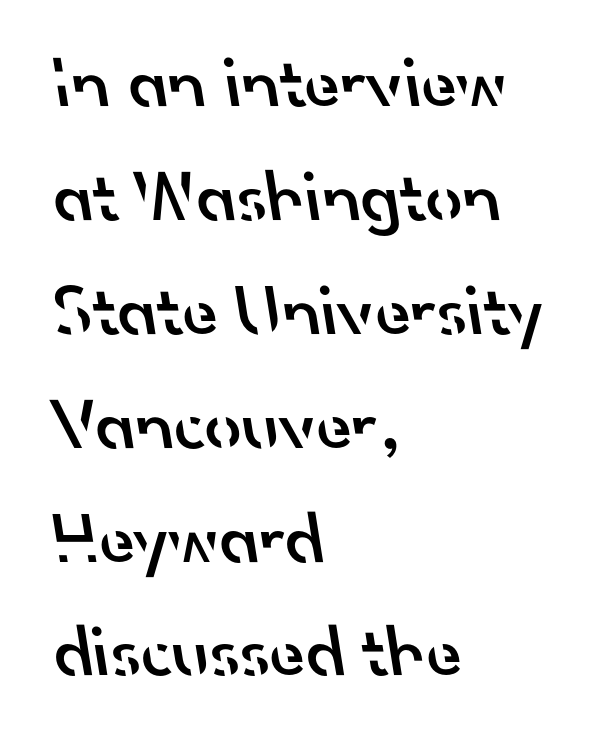
{"serif": "no", "bold": "semi", "weight": "semibold", "width": "normal", "stroke_contrast": "low", "x_height": "small", "monospaced": "no", "underline": "no", "align": "left", "line_spacing": "normal", "line_spacing_ratio": 1.56, "letter_spacing": "normal", "letter_spacing_em": 0.0, "glyph_px": 73}
